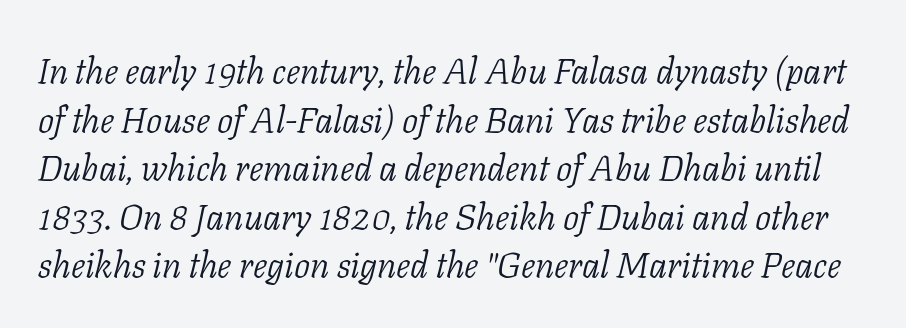
{"serif": "yes", "italic": "yes", "lean": "right", "slant_degrees": 11, "bold": "no", "weight": "light", "width": "normal", "stroke_contrast": "low", "x_height": "medium", "monospaced": "no", "underline": "no", "line_spacing": "normal", "line_spacing_ratio": 1.35, "letter_spacing": "normal", "letter_spacing_em": 0.0, "glyph_px": 36}
